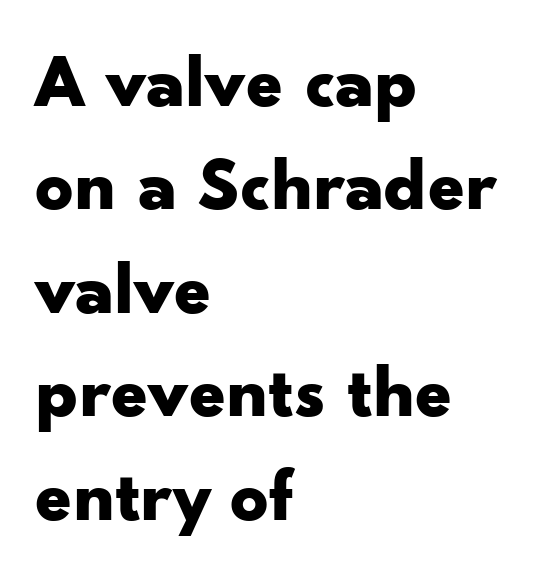
{"serif": "no", "italic": "no", "bold": "yes", "weight": "bold", "width": "wide", "stroke_contrast": "low", "x_height": "small", "monospaced": "no", "underline": "no", "align": "left", "line_spacing": "normal", "line_spacing_ratio": 1.38, "letter_spacing": "normal", "letter_spacing_em": 0.0, "glyph_px": 75}
